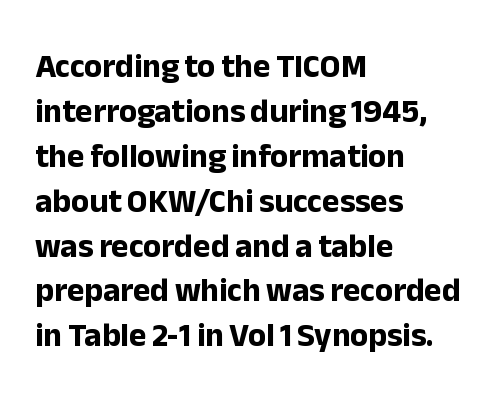
Line beginnings align vertically; line endings do not. Vertical spacing — default. Default kerning and tracking; the words read as compact shapes. Type without underlining. Unlike a traditional serif, this face leaves its strokes unadorned. Strong, thick strokes mark this as bold type.
